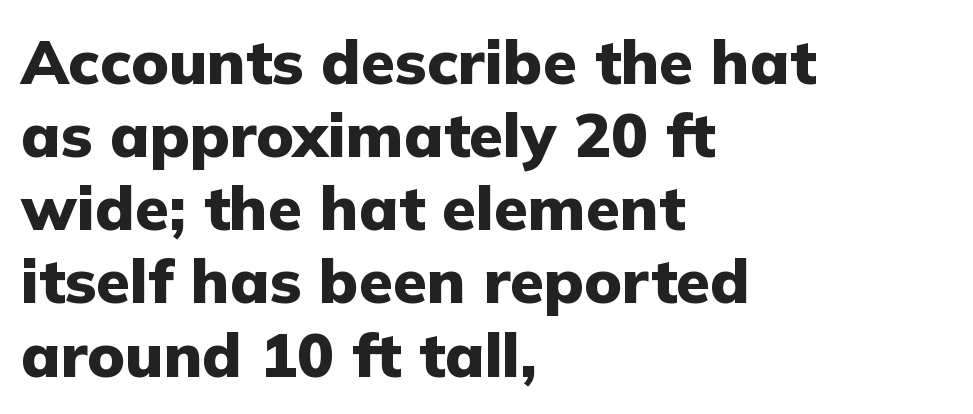
Q: Is the text bold? A: Yes.
Q: Is the text italic (slanted)? A: No, it is upright.
Q: Is the typeface a serif or a sans-serif typeface? A: Sans-serif.
Q: Is the text underlined? A: No.
Q: How is the paragraph aligned? A: Left-aligned.
Q: Is the spacing between letters normal or unusually wide? A: Normal.
Q: Width (condensed, normal, or wide)? A: Normal.
Q: Stroke contrast? A: Low.
Q: x-height? A: Medium.
Q: Monospaced? A: No.
